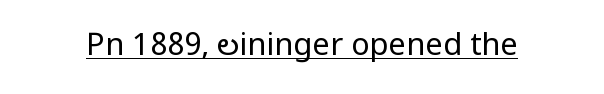
The image shows 31 px regular-weight, condensed sans-serif type, upright; set normal letter spacing, underlined; low stroke contrast and a large x-height.
